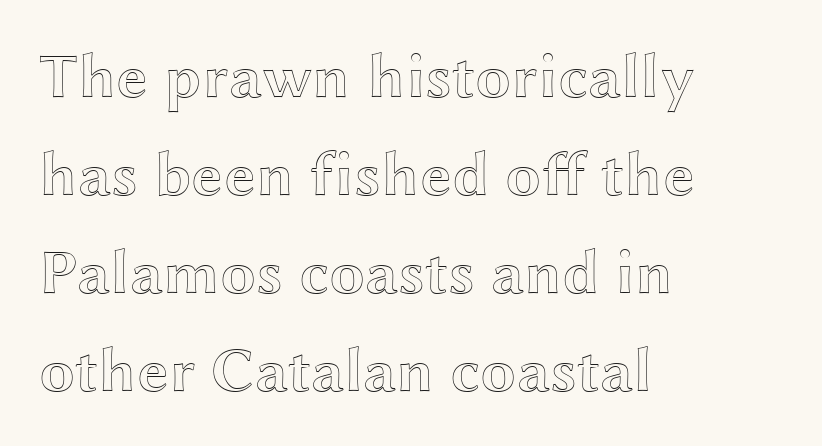
Q: Is the text italic (slanted)? A: No, it is upright.
Q: Is the text underlined? A: No.
Q: How is the paragraph aligned? A: Left-aligned.
Q: Is the spacing between letters normal or unusually wide? A: Normal.
Q: Is the spacing between lines tight, normal or loose? A: Normal.
Q: Width (condensed, normal, or wide)? A: Wide.
Q: x-height? A: Medium.
Q: Monospaced? A: No.
